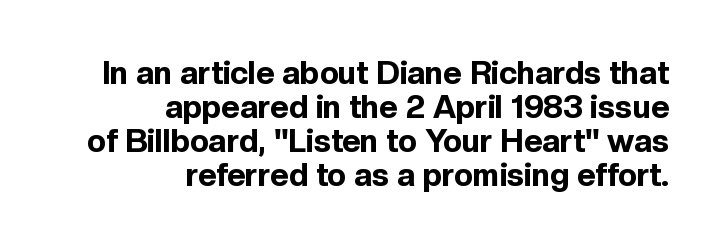
Vertical strokes here are truly vertical. This sample has the flowing, uneven cadence of proportional lettering. Nope, no serifs anywhere on these letters. Is the letter spacing exaggerated? No — it looks like the ordinary default. The glyphs are unaccompanied by any horizontal stroke below them.
